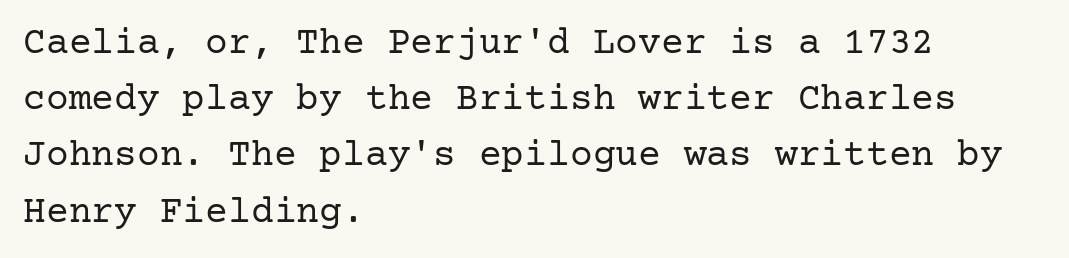
Leftover space on each line is placed entirely after the last word. This sample uses an upright cut, with every glyph sitting square on the baseline. In terms of letterform style, serifs are clearly present. Stem width sits at or under what a default text font uses. The rows are spaced the way most documents space them.
